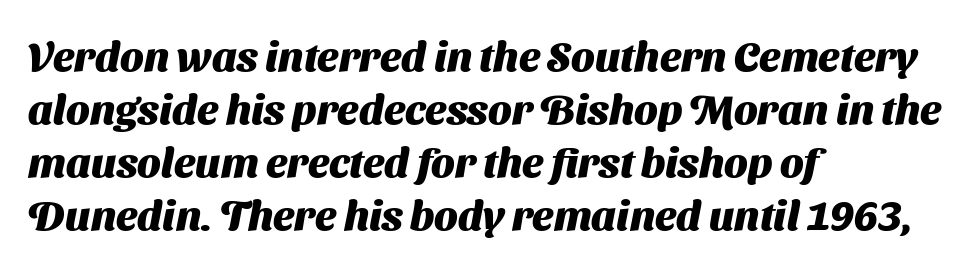
{"serif": "no", "bold": "yes", "weight": "heavy", "width": "normal", "stroke_contrast": "medium", "x_height": "medium", "monospaced": "no", "underline": "no", "align": "left", "line_spacing": "normal", "line_spacing_ratio": 1.26, "letter_spacing": "normal", "letter_spacing_em": 0.0, "glyph_px": 42}
